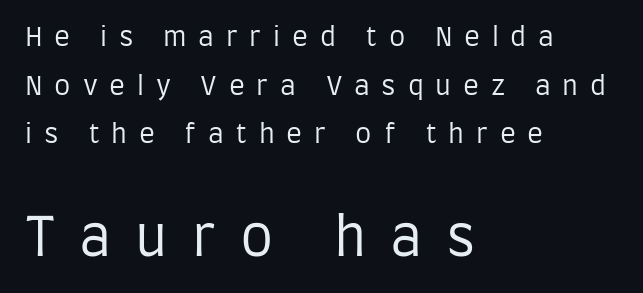
Q: Is the text bold? A: No.
Q: Is the text italic (slanted)? A: No, it is upright.
Q: Is the typeface a serif or a sans-serif typeface? A: Sans-serif.
Q: Is the text underlined? A: No.
Q: How is the paragraph aligned? A: Left-aligned.
Q: Is the spacing between letters normal or unusually wide? A: Unusually wide.
Q: Which block of text is set in a larger size, the first (top) or the second (bottom)? A: The second (bottom) one.
Q: Width (condensed, normal, or wide)? A: Condensed.
Q: Stroke contrast? A: Low.
Q: x-height? A: Large.
Q: Monospaced? A: No.
